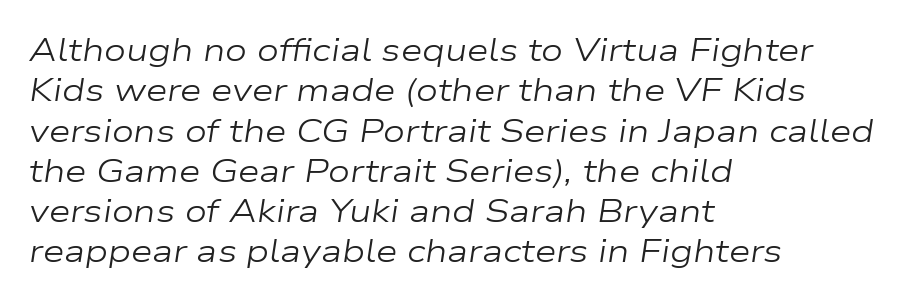
{"italic": "yes", "lean": "right", "slant_degrees": 9, "bold": "no", "weight": "regular", "width": "wide", "stroke_contrast": "low", "x_height": "medium", "monospaced": "no", "underline": "no", "align": "left", "line_spacing": "normal", "line_spacing_ratio": 1.3, "letter_spacing": "normal", "letter_spacing_em": 0.0, "glyph_px": 31}
